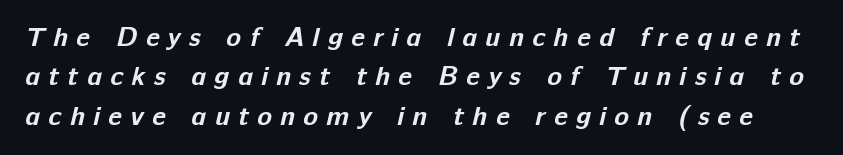
The image shows 27 px bold type; set normal line spacing (1.46x), unusually wide letter spacing (+0.31 em), not underlined.
